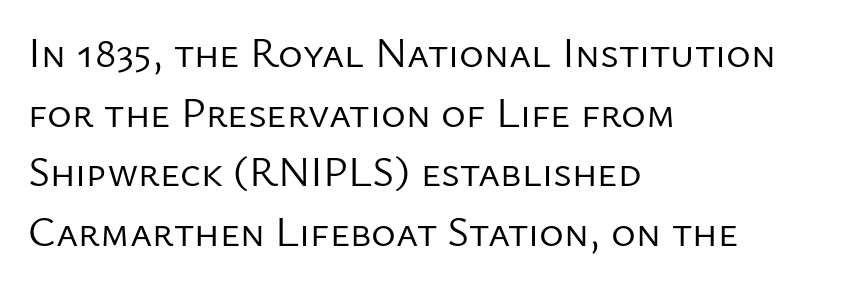
Q: Is the text bold? A: No.
Q: Is the text italic (slanted)? A: No, it is upright.
Q: Is the typeface a serif or a sans-serif typeface? A: Sans-serif.
Q: Is the text underlined? A: No.
Q: How is the paragraph aligned? A: Left-aligned.
Q: Is the spacing between letters normal or unusually wide? A: Normal.
Q: Is the spacing between lines tight, normal or loose? A: Normal.
Q: Width (condensed, normal, or wide)? A: Normal.
Q: Stroke contrast? A: Low.
Q: x-height? A: Medium.
Q: Monospaced? A: No.
